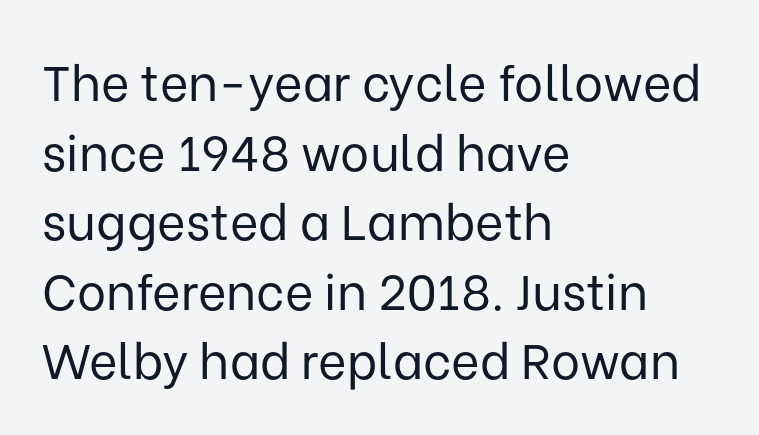
The strokes are not fattened; the text isn't bold. The rows are spaced the way most documents space them. Glyph-to-glyph distance matches everyday printed text. Does the copy run flush right? No — it runs flush left. I'd call this a sans setting — the letters go barefoot. Think of a printed novel: that variable character pitch is what you see here.
